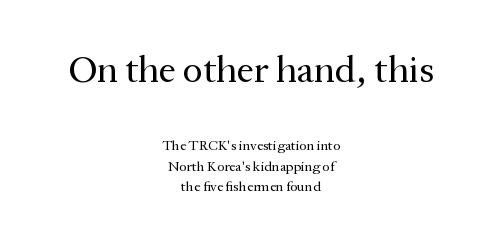
Here the designer chose a conventional face with non-uniform glyph widths. These lines sit exactly where default settings would place them. Is the lower block the larger one? No — the upper block carries the bigger type. There is no visible air inserted between adjacent glyphs. This sample uses an upright cut, with every glyph sitting square on the baseline. The type family on display is of the serif kind.
